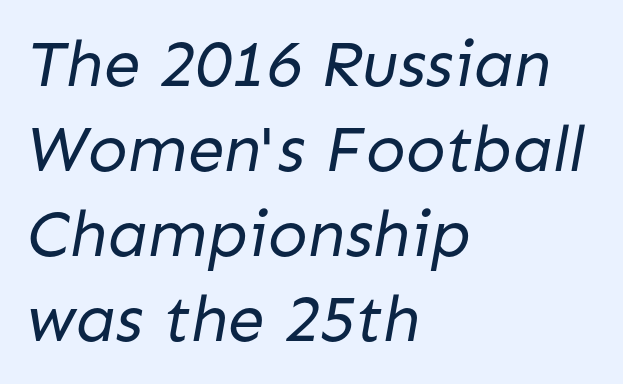
{"serif": "no", "bold": "no", "weight": "regular", "width": "normal", "stroke_contrast": "low", "x_height": "medium", "monospaced": "no", "underline": "no", "align": "left", "line_spacing": "normal", "line_spacing_ratio": 1.29, "letter_spacing": "normal", "letter_spacing_em": 0.0, "glyph_px": 66}
